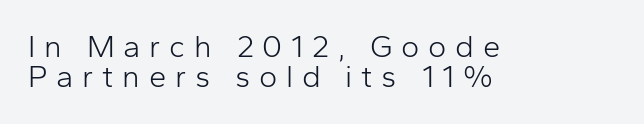
Q: Is the text bold? A: No.
Q: Is the text italic (slanted)? A: No, it is upright.
Q: Is the typeface a serif or a sans-serif typeface? A: Sans-serif.
Q: Is the text underlined? A: No.
Q: How is the paragraph aligned? A: Left-aligned.
Q: Is the spacing between letters normal or unusually wide? A: Unusually wide.
Q: Is the spacing between lines tight, normal or loose? A: Tight.
Q: Width (condensed, normal, or wide)? A: Normal.
Q: Stroke contrast? A: Low.
Q: x-height? A: Medium.
Q: Monospaced? A: No.
